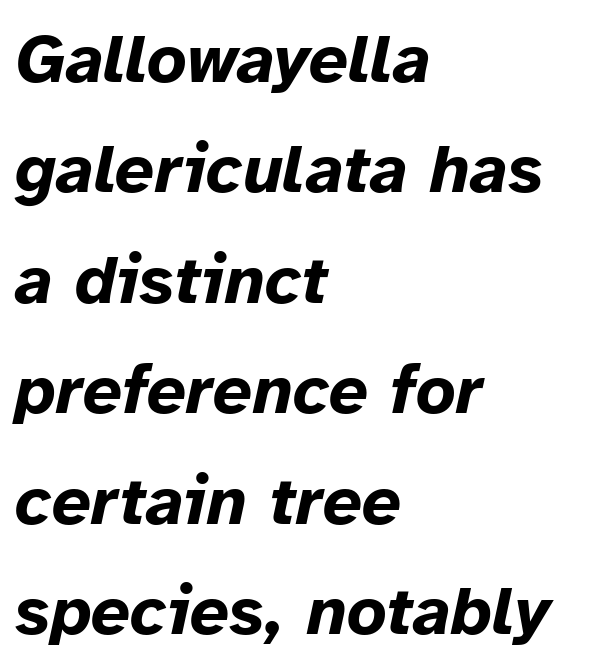
The image shows 69 px bold type, italic (leaning right); set left-aligned, normal line spacing (1.6x), normal letter spacing, not underlined; low stroke contrast and a medium x-height.
